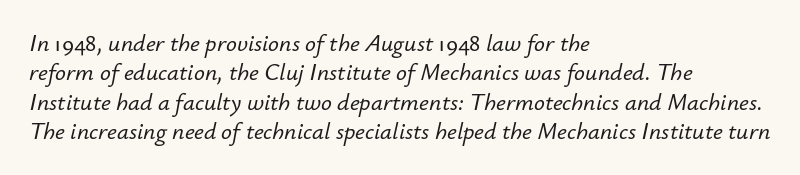
The image shows 24 px text type, italic (leaning right); set left-aligned, line spacing 1.22x, normal letter spacing, not underlined.
